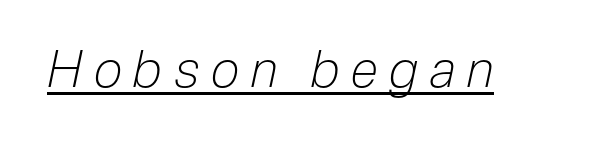
The image shows 51 px light, condensed type, italic (leaning right); set unusually wide letter spacing (+0.23 em), underlined; low stroke contrast and a medium x-height.
